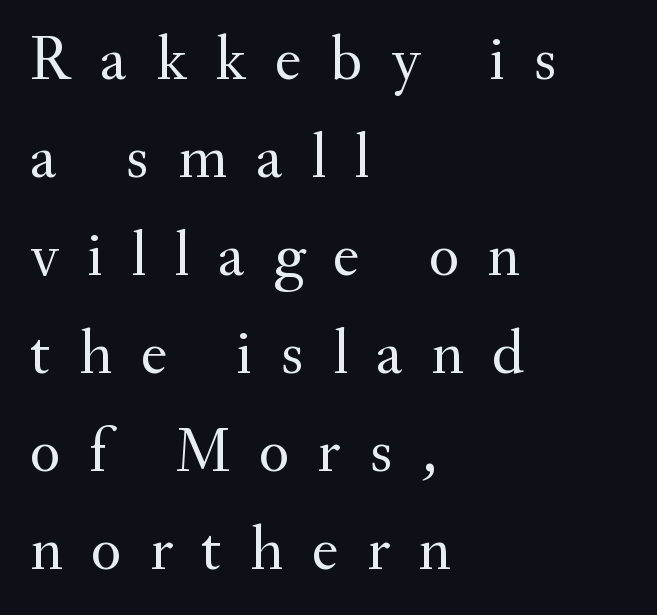
The typesetter chose a ragged-right arrangement here. Upright lettering throughout. The space directly below the letters is spotless. This sample has the flowing, uneven cadence of proportional lettering.
